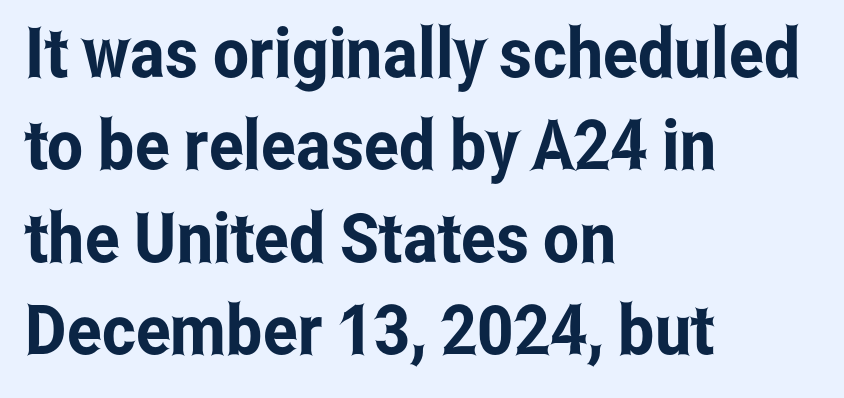
The image shows 69 px condensed sans-serif type, upright; set left-aligned, normal line spacing (1.34x), normal letter spacing, not underlined; low stroke contrast and a medium x-height.
